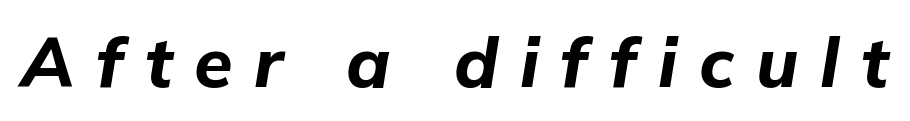
Compared with ordinary roman type, these characters are visibly tilted. The sample has been set heavy, in full bold. Proportional: the letters do not fall into vertical columns. The passage shown has open, widely tracked lettering throughout. Lines of text with bare space underneath.
